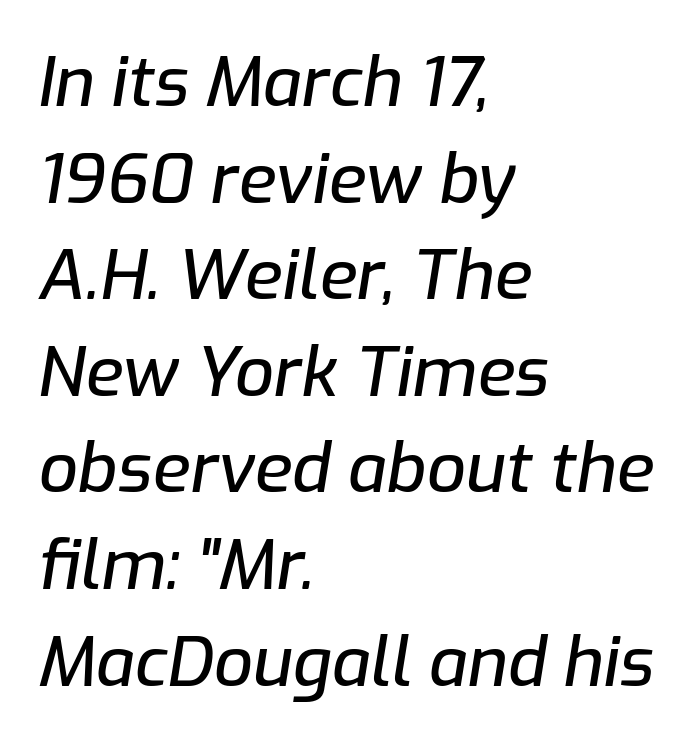
{"italic": "yes", "lean": "right", "slant_degrees": 9, "width": "normal", "stroke_contrast": "low", "x_height": "medium", "monospaced": "no", "underline": "no", "align": "left", "line_spacing": "normal", "line_spacing_ratio": 1.4, "letter_spacing": "normal", "letter_spacing_em": 0.0, "glyph_px": 69}
